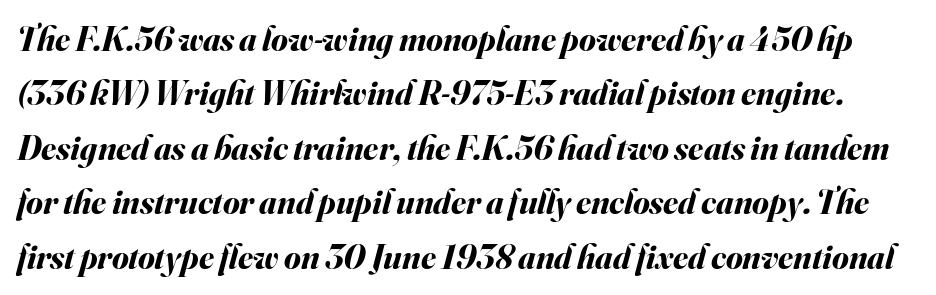
{"italic": "yes", "lean": "right", "slant_degrees": 16, "bold": "yes", "weight": "bold", "width": "normal", "stroke_contrast": "medium", "x_height": "small", "monospaced": "no", "underline": "no", "line_spacing": "normal", "line_spacing_ratio": 1.6, "letter_spacing": "normal", "letter_spacing_em": 0.0, "glyph_px": 34}
